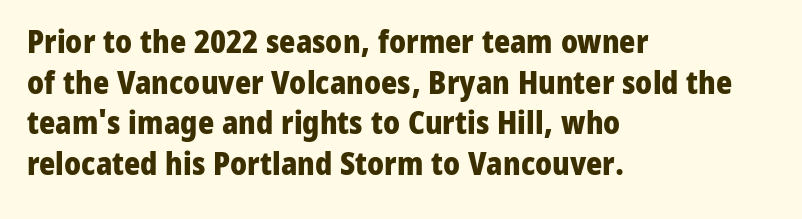
The image shows 31 px heavy sans-serif type, upright; set left-aligned, normal line spacing (1.31x), normal letter spacing, not underlined; low stroke contrast and a medium x-height.
